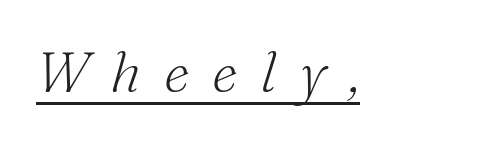
Is this a fixed-width face? No — the glyphs have proportional, varying widths. Notice how the stems are inclined rather than vertical — that's the hallmark of italics. Check the space under the baseline: a stroke is drawn there. Each stroke keeps to a modest, everyday thickness or less. Spacing between characters has been opened up far beyond the box default. A serif font was chosen for this passage.
